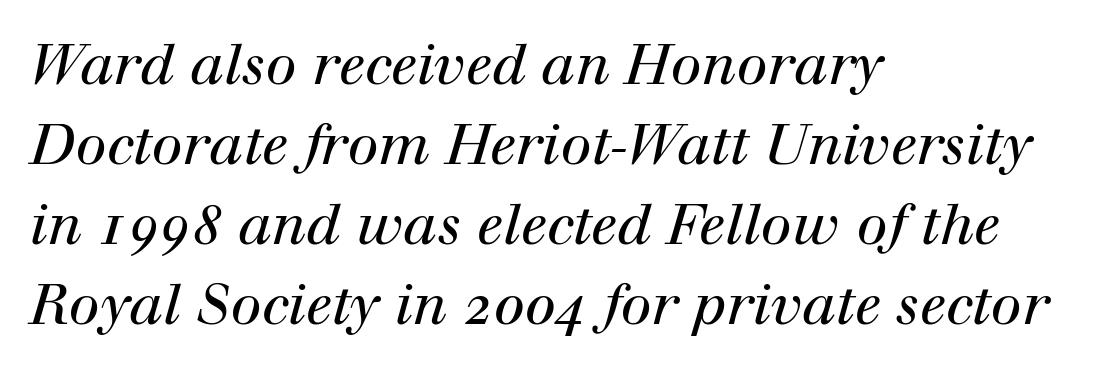
The image shows 56 px regular-weight serif type, italic (leaning right); set left-aligned, normal line spacing (1.43x), normal letter spacing, not underlined; high stroke contrast and a medium x-height.
